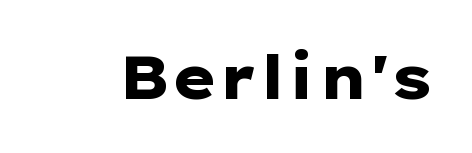
Q: Is the text bold? A: Yes.
Q: Is the text italic (slanted)? A: No, it is upright.
Q: Is the typeface a serif or a sans-serif typeface? A: Sans-serif.
Q: Is the text underlined? A: No.
Q: Is the spacing between letters normal or unusually wide? A: Normal.
Q: Width (condensed, normal, or wide)? A: Wide.
Q: Stroke contrast? A: Low.
Q: x-height? A: Medium.
Q: Monospaced? A: No.
